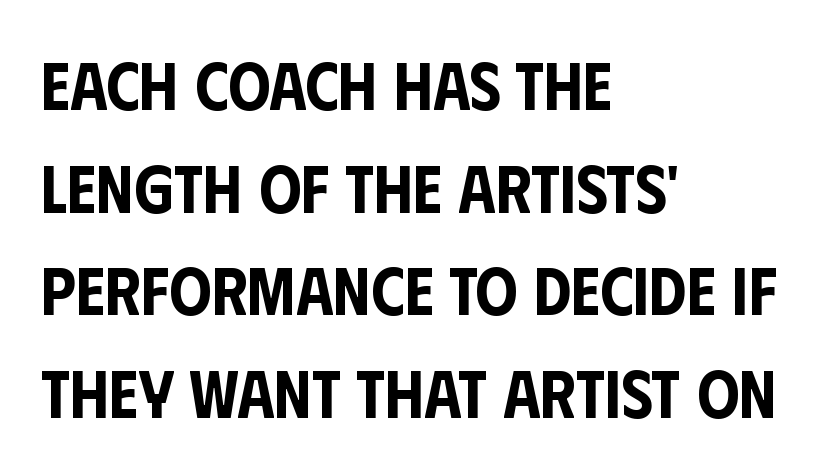
Q: Is the text italic (slanted)? A: No, it is upright.
Q: Is the typeface a serif or a sans-serif typeface? A: Sans-serif.
Q: Is the text underlined? A: No.
Q: How is the paragraph aligned? A: Left-aligned.
Q: Is the spacing between letters normal or unusually wide? A: Normal.
Q: Is the spacing between lines tight, normal or loose? A: Normal.
Q: Width (condensed, normal, or wide)? A: Condensed.
Q: Stroke contrast? A: Low.
Q: x-height? A: Large.
Q: Monospaced? A: No.
